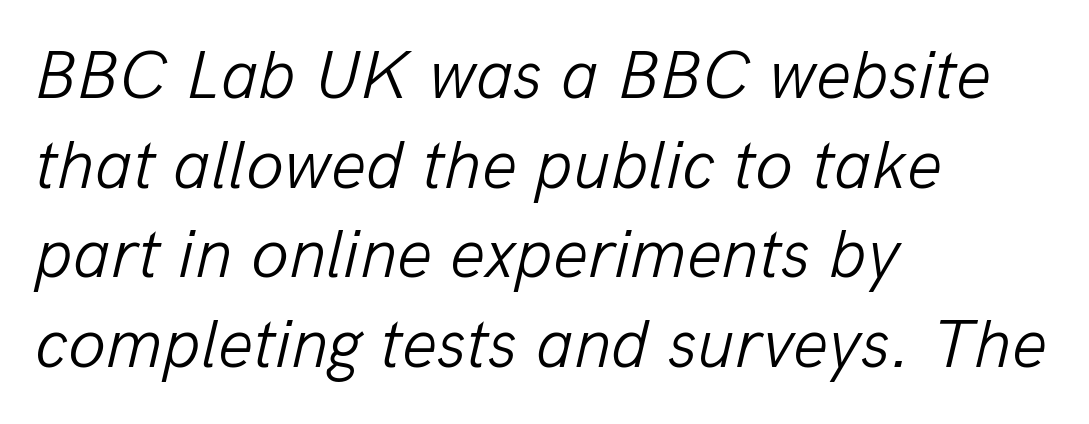
The image shows 69 px light type, italic (leaning right); set left-aligned, normal line spacing (1.3x), normal letter spacing, not underlined; low stroke contrast and a medium x-height.
